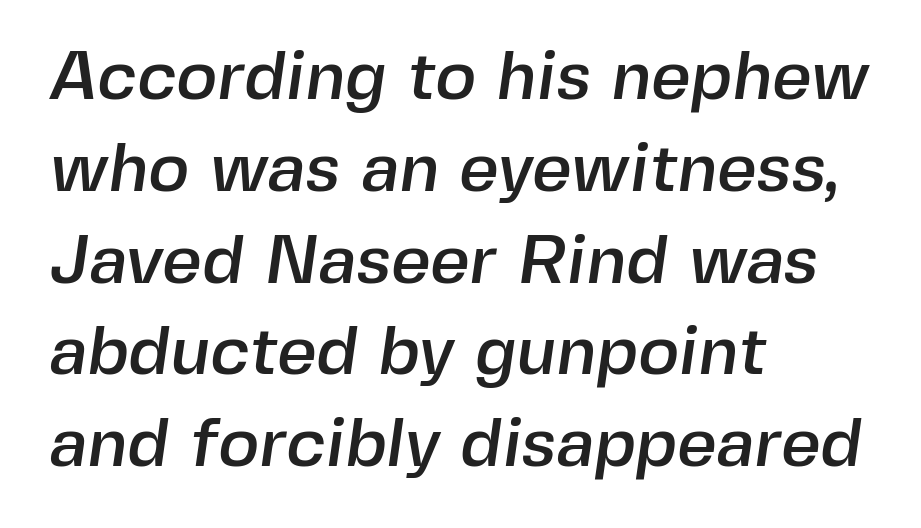
Teacher's note: observe the even left margin — that is flush-left alignment. These lines sit exactly where default settings would place them. The letters advance in unequal steps, a hallmark of proportional type. This rendering features lettering with no underline. In terms of letterspacing, this is plain default setting. In terms of letterform style, serifs are entirely absent.
